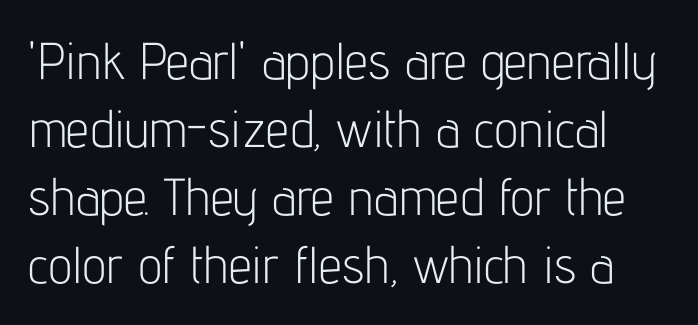
{"serif": "no", "italic": "no", "bold": "no", "weight": "light", "width": "condensed", "stroke_contrast": "low", "x_height": "medium", "monospaced": "no", "underline": "no", "line_spacing": "normal", "line_spacing_ratio": 1.31, "letter_spacing": "normal", "letter_spacing_em": 0.0, "glyph_px": 52}
